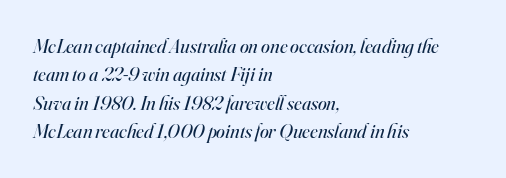
The face used here has a pronounced slope to its letters. Honestly, the letter spacing is just normal — you wouldn't notice it. Descenders are the only things crossing below the line. A typesetter would call this leading conventional body-copy spacing. The compositor pushed each line to the left boundary.
